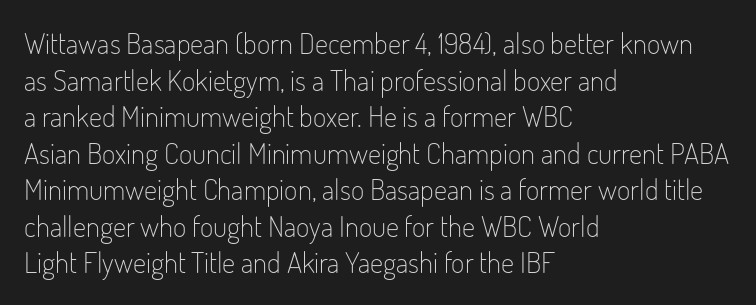
Q: Is the text bold? A: No.
Q: Is the text italic (slanted)? A: No, it is upright.
Q: Is the typeface a serif or a sans-serif typeface? A: Sans-serif.
Q: Is the text underlined? A: No.
Q: How is the paragraph aligned? A: Left-aligned.
Q: Is the spacing between letters normal or unusually wide? A: Normal.
Q: Is the spacing between lines tight, normal or loose? A: Normal.
Q: Width (condensed, normal, or wide)? A: Condensed.
Q: Stroke contrast? A: Low.
Q: x-height? A: Small.
Q: Monospaced? A: No.
